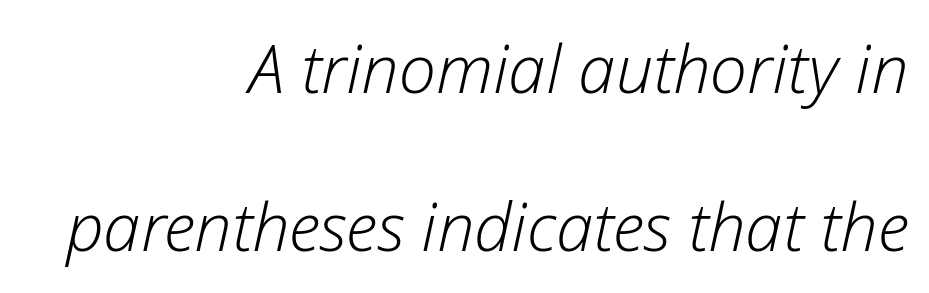
The image shows 67 px light type, italic (leaning right); set right-aligned, loose line spacing (2.36x), normal letter spacing, not underlined; low stroke contrast and a medium x-height.
